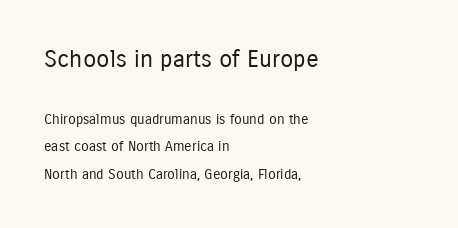
Q: Is the text bold? A: No.
Q: Is the text italic (slanted)? A: No, it is upright.
Q: Is the text underlined? A: No.
Q: How is the paragraph aligned? A: Left-aligned.
Q: Is the spacing between letters normal or unusually wide? A: Normal.
Q: Is the spacing between lines tight, normal or loose? A: Loose.
Q: Which block of text is set in a larger size, the first (top) or the second (bottom)? A: The first (top) one.
